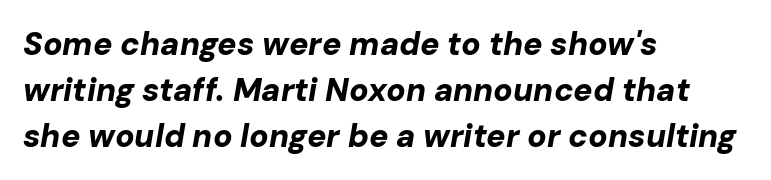
Q: Is the text bold? A: Yes.
Q: Is the text italic (slanted)? A: Yes, it leans right by about 10 degrees.
Q: Is the text underlined? A: No.
Q: How is the paragraph aligned? A: Left-aligned.
Q: Is the spacing between letters normal or unusually wide? A: Normal.
Q: Is the spacing between lines tight, normal or loose? A: Normal.
Q: Width (condensed, normal, or wide)? A: Normal.
Q: Stroke contrast? A: Low.
Q: x-height? A: Medium.
Q: Monospaced? A: No.
